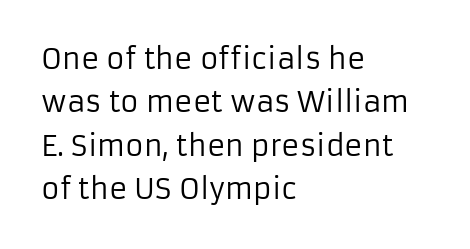
The image shows 28 px regular-weight sans-serif type, upright; set left-aligned, normal line spacing (1.55x), normal letter spacing, not underlined; low stroke contrast and a medium x-height.
